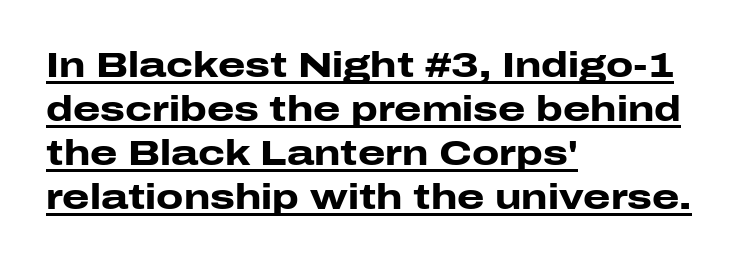
If you drew a ruler down the left edge, every line would touch it. Every character sits straight up, as roman type does. Note: no serifs on the glyphs. A typographer would call this underscored text.
